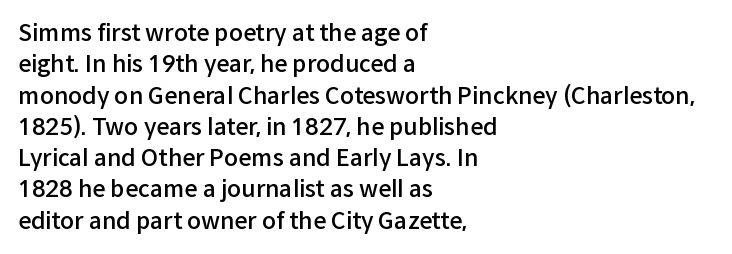
Type without underlining. Compared with an ordinary text face, these strokes are moderately heavier — a semibold. A typesetter would call this zero additional tracking. The vertical gap from one line to the next is medium.
